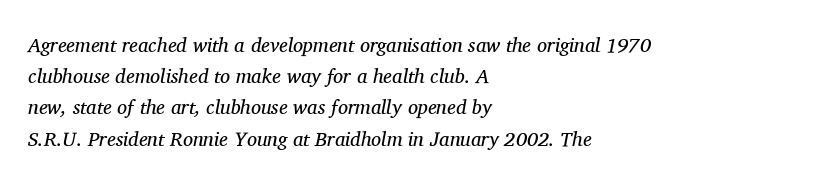
Q: Is the text bold? A: No.
Q: Is the text italic (slanted)? A: Yes, it leans right by about 11 degrees.
Q: Is the text underlined? A: No.
Q: How is the paragraph aligned? A: Left-aligned.
Q: Is the spacing between letters normal or unusually wide? A: Normal.
Q: Is the spacing between lines tight, normal or loose? A: Normal.
